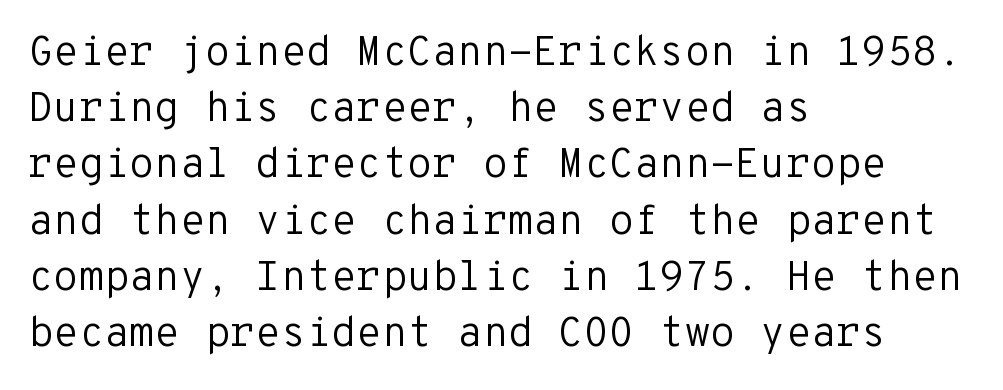
The image shows 41 px regular-weight sans-serif type, upright, monospaced; set left-aligned, normal line spacing (1.37x), normal letter spacing, not underlined; low stroke contrast and a medium x-height.
